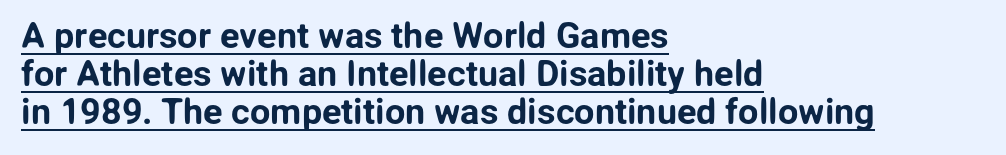
{"serif": "no", "italic": "no", "width": "normal", "stroke_contrast": "low", "x_height": "medium", "monospaced": "no", "underline": "yes", "align": "left", "line_spacing": "tight", "line_spacing_ratio": 1.06, "letter_spacing": "normal", "letter_spacing_em": 0.0, "glyph_px": 36}
